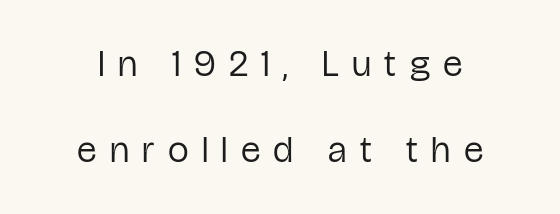
{"serif": "no", "italic": "no", "bold": "no", "weight": "regular", "width": "condensed", "stroke_contrast": "low", "x_height": "medium", "monospaced": "no", "underline": "no", "align": "center", "line_spacing": "loose", "line_spacing_ratio": 2.33, "letter_spacing": "wide", "letter_spacing_em": 0.36, "glyph_px": 37}
